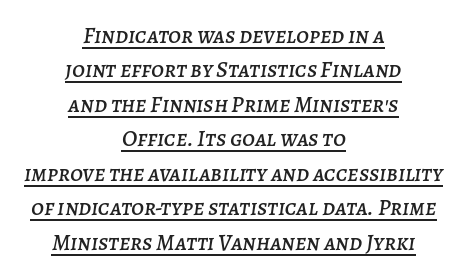
Q: Is the text italic (slanted)? A: Yes, it leans right by about 7 degrees.
Q: Is the text underlined? A: Yes.
Q: How is the paragraph aligned? A: Centered.
Q: Is the spacing between letters normal or unusually wide? A: Normal.
Q: Is the spacing between lines tight, normal or loose? A: Normal.
